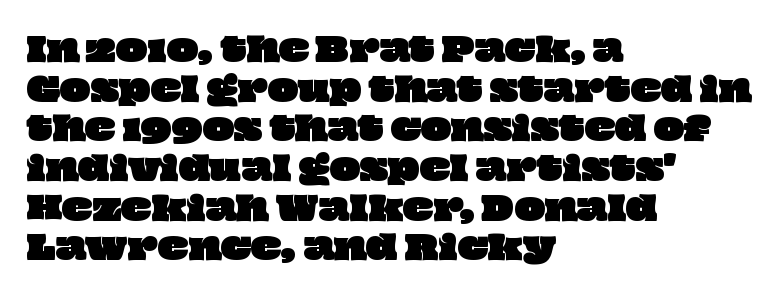
{"width": "wide", "stroke_contrast": "low", "x_height": "large", "monospaced": "no", "underline": "no", "align": "left", "line_spacing_ratio": 1.24, "letter_spacing": "normal", "letter_spacing_em": 0.0, "glyph_px": 32}
